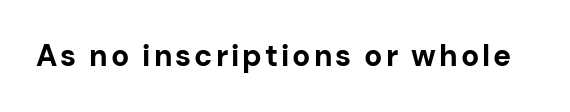
The face used here is proportionally spaced, like ordinary book or web type. Each letter's strokes conclude bluntly, with no projecting serifs. In terms of posture, this sample is upright. Set as a true bold cut, around the 700 mark.
